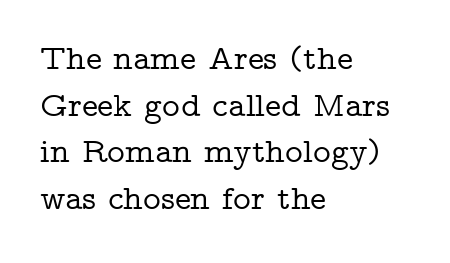
{"serif": "yes", "italic": "no", "width": "wide", "stroke_contrast": "low", "x_height": "medium", "monospaced": "no", "underline": "no", "align": "left", "line_spacing": "normal", "line_spacing_ratio": 1.37, "letter_spacing": "normal", "letter_spacing_em": 0.0, "glyph_px": 34}
